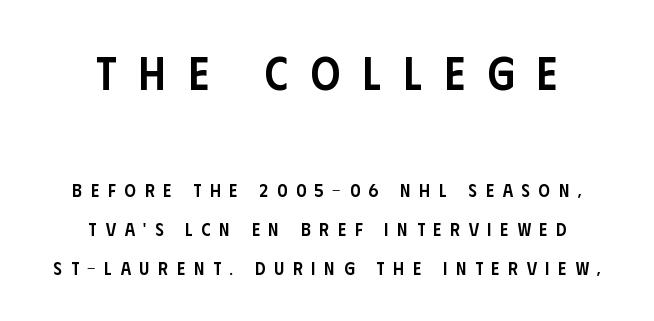
Q: Is the text bold? A: Semi-bold.
Q: Is the text italic (slanted)? A: No, it is upright.
Q: Is the typeface a serif or a sans-serif typeface? A: Sans-serif.
Q: Is the text underlined? A: No.
Q: How is the paragraph aligned? A: Centered.
Q: Is the spacing between letters normal or unusually wide? A: Unusually wide.
Q: Is the spacing between lines tight, normal or loose? A: Loose.
Q: Which block of text is set in a larger size, the first (top) or the second (bottom)? A: The first (top) one.
Q: Width (condensed, normal, or wide)? A: Condensed.
Q: Stroke contrast? A: Low.
Q: x-height? A: Large.
Q: Monospaced? A: No.
